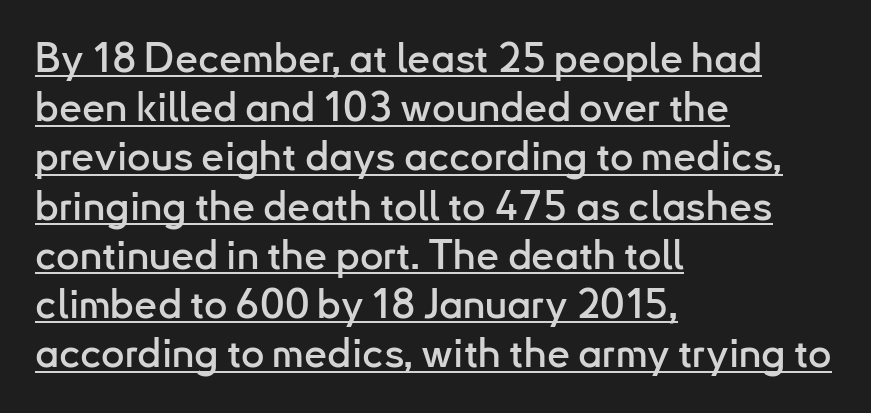
These lines are rendered in a variable-pitch font. These lines are set flush left with a ragged right edge. This sample uses an upright cut, with every glyph sitting square on the baseline. Spacing between characters is what you'd get straight out of the box. You can tell from the bare stems that sans-serif type was used. Caption: lettering with a line underneath.
